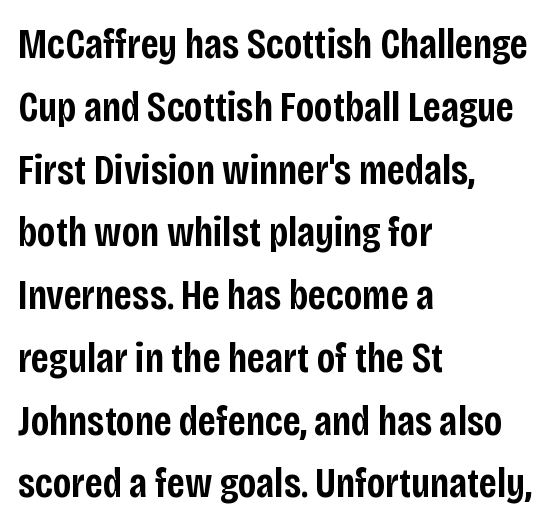
Q: Is the text bold? A: Semi-bold.
Q: Is the text italic (slanted)? A: No, it is upright.
Q: Is the typeface a serif or a sans-serif typeface? A: Sans-serif.
Q: Is the text underlined? A: No.
Q: How is the paragraph aligned? A: Left-aligned.
Q: Is the spacing between letters normal or unusually wide? A: Normal.
Q: Is the spacing between lines tight, normal or loose? A: Normal.
Q: Width (condensed, normal, or wide)? A: Condensed.
Q: Stroke contrast? A: Low.
Q: x-height? A: Large.
Q: Monospaced? A: No.
